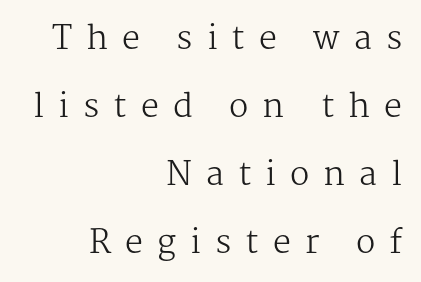
{"serif": "yes", "italic": "no", "bold": "no", "weight": "regular", "width": "normal", "stroke_contrast": "medium", "x_height": "medium", "monospaced": "no", "underline": "no", "align": "right", "line_spacing": "loose", "line_spacing_ratio": 2.12, "letter_spacing": "wide", "letter_spacing_em": 0.44, "glyph_px": 32}
